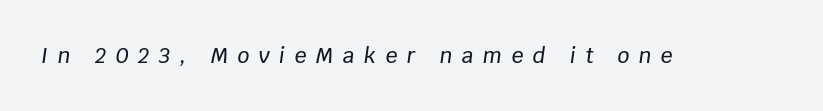
The whole block is typeset with a tilt. The tracking jumps out immediately: characters are airy and widely separated. Type without underlining.
